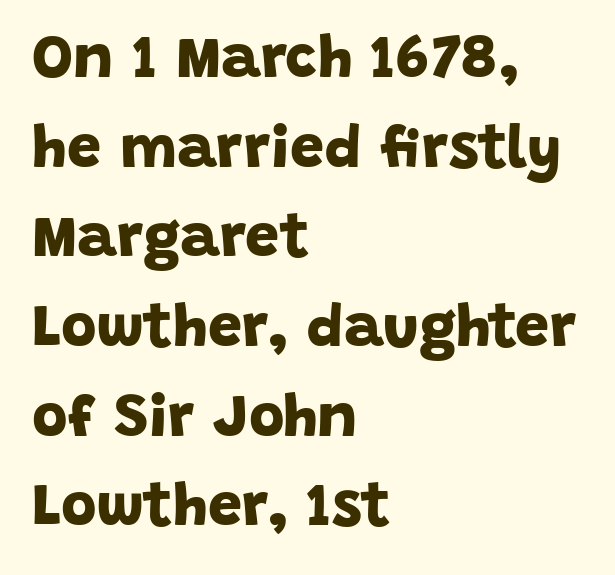
The specimen omits any rule beneath the text block's lines. The type is set solid horizontally, with unmodified tracking. The font family rendered here belongs to the sans-serif group. Leftover space on each line is placed entirely after the last word. Heavy-handed strokes throughout: this text is bold. Think of a printed novel: that variable character pitch is what you see here.
